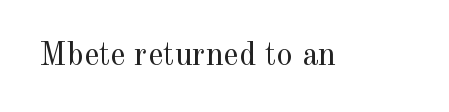
Q: Is the text bold? A: No.
Q: Is the text italic (slanted)? A: No, it is upright.
Q: Is the typeface a serif or a sans-serif typeface? A: Serif.
Q: Is the text underlined? A: No.
Q: Is the spacing between letters normal or unusually wide? A: Normal.
Q: Width (condensed, normal, or wide)? A: Normal.
Q: x-height? A: Small.
Q: Monospaced? A: No.
